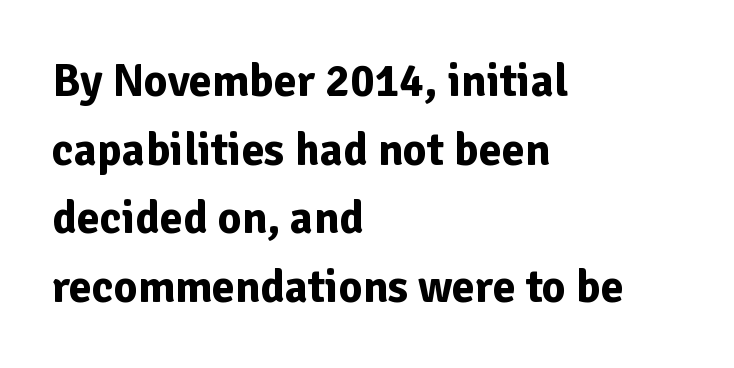
Q: Is the text bold? A: Yes.
Q: Is the text italic (slanted)? A: No, it is upright.
Q: Is the typeface a serif or a sans-serif typeface? A: Sans-serif.
Q: Is the text underlined? A: No.
Q: How is the paragraph aligned? A: Left-aligned.
Q: Is the spacing between letters normal or unusually wide? A: Normal.
Q: Is the spacing between lines tight, normal or loose? A: Normal.
Q: Width (condensed, normal, or wide)? A: Normal.
Q: Stroke contrast? A: Low.
Q: x-height? A: Medium.
Q: Monospaced? A: No.
